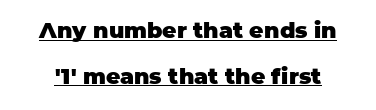
Italic? Not at all — the glyphs are vertical. Compared with an ordinary text face, these strokes are far heavier — a full bold. The rendering keeps characters at their native spacing. The lines are spread far apart with generous leading. Descenders here cross a horizontal rule under the line.
